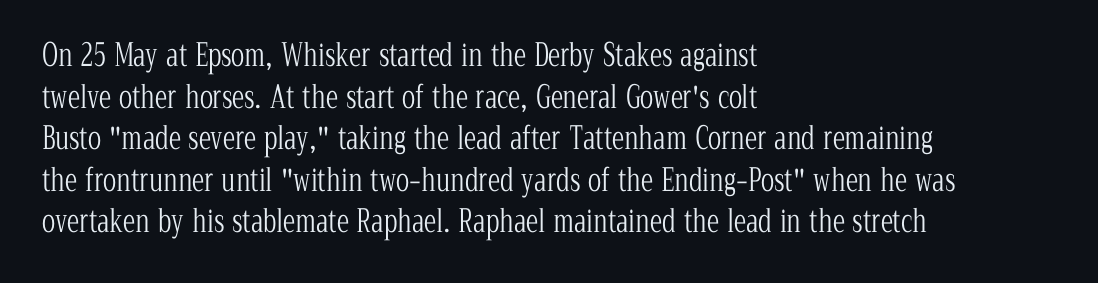
Q: Is the text bold? A: No.
Q: Is the text italic (slanted)? A: No, it is upright.
Q: Is the typeface a serif or a sans-serif typeface? A: Serif.
Q: Is the text underlined? A: No.
Q: How is the paragraph aligned? A: Left-aligned.
Q: Is the spacing between letters normal or unusually wide? A: Normal.
Q: Is the spacing between lines tight, normal or loose? A: Normal.
Q: Width (condensed, normal, or wide)? A: Condensed.
Q: Stroke contrast? A: Low.
Q: x-height? A: Medium.
Q: Monospaced? A: No.
